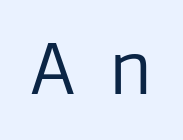
Q: Is the text bold? A: No.
Q: Is the text italic (slanted)? A: No, it is upright.
Q: Is the typeface a serif or a sans-serif typeface? A: Sans-serif.
Q: Is the text underlined? A: No.
Q: Is the spacing between letters normal or unusually wide? A: Unusually wide.
Q: Width (condensed, normal, or wide)? A: Normal.
Q: Stroke contrast? A: Low.
Q: x-height? A: Medium.
Q: Monospaced? A: No.
